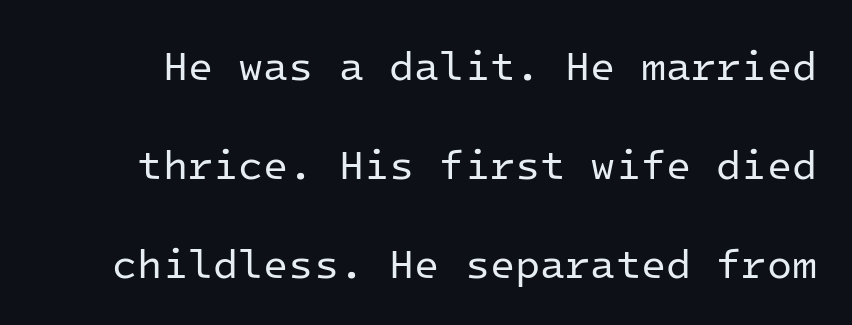
The image shows 41 px regular-weight sans-serif type, upright, monospaced; set loose line spacing (2.41x), normal letter spacing, not underlined; low stroke contrast and a medium x-height.
